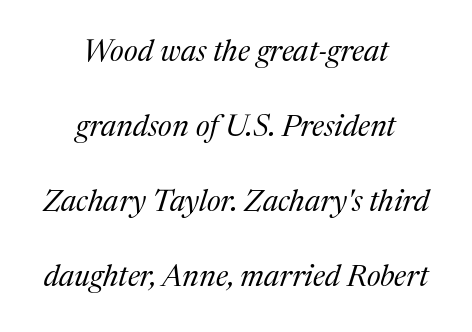
Q: Is the text bold? A: No.
Q: Is the text italic (slanted)? A: Yes, it leans right by about 17 degrees.
Q: Is the typeface a serif or a sans-serif typeface? A: Serif.
Q: Is the text underlined? A: No.
Q: How is the paragraph aligned? A: Centered.
Q: Is the spacing between letters normal or unusually wide? A: Normal.
Q: Is the spacing between lines tight, normal or loose? A: Loose.
Q: Width (condensed, normal, or wide)? A: Normal.
Q: Stroke contrast? A: Medium.
Q: x-height? A: Medium.
Q: Monospaced? A: No.
